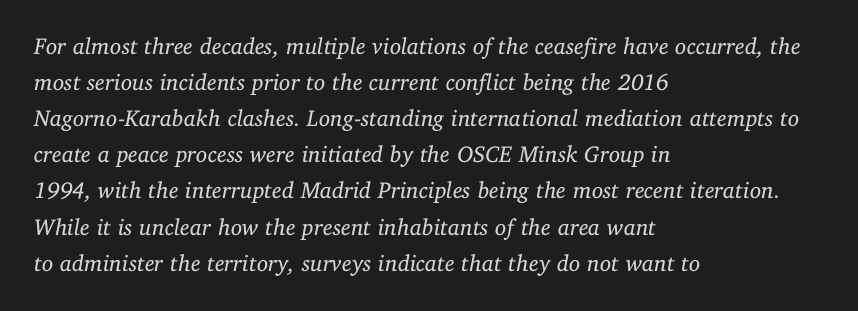
The image shows 23 px text type, italic (leaning right); set left-aligned, normal line spacing (1.57x), normal letter spacing, not underlined.
